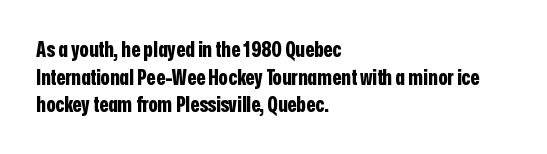
Q: Is the text bold? A: Yes.
Q: Is the text italic (slanted)? A: No, it is upright.
Q: Is the text underlined? A: No.
Q: How is the paragraph aligned? A: Left-aligned.
Q: Is the spacing between letters normal or unusually wide? A: Normal.
Q: Is the spacing between lines tight, normal or loose? A: Normal.
